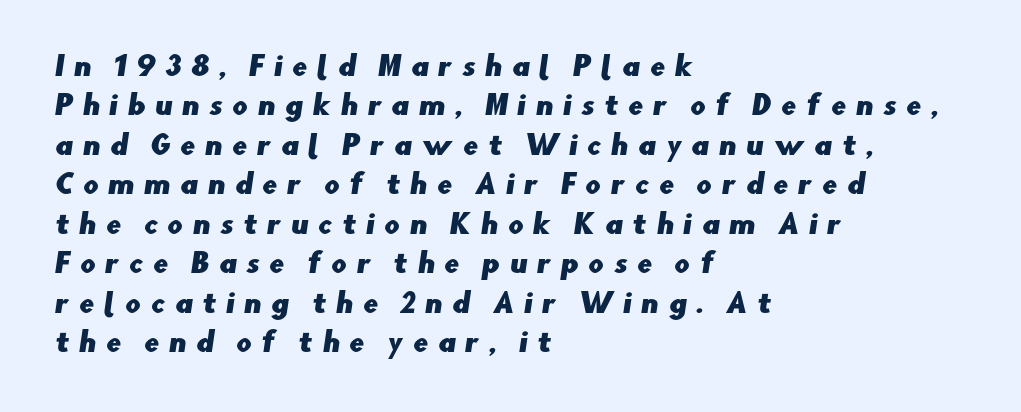
Q: Is the text underlined? A: No.
Q: How is the paragraph aligned? A: Left-aligned.
Q: Is the spacing between letters normal or unusually wide? A: Unusually wide.
Q: Is the spacing between lines tight, normal or loose? A: Normal.
